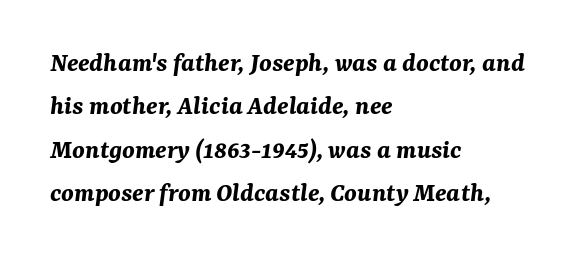
Q: Is the text bold? A: Yes.
Q: Is the text italic (slanted)? A: Yes, it leans right by about 7 degrees.
Q: Is the text underlined? A: No.
Q: How is the paragraph aligned? A: Left-aligned.
Q: Is the spacing between letters normal or unusually wide? A: Normal.
Q: Is the spacing between lines tight, normal or loose? A: Normal.
Q: Width (condensed, normal, or wide)? A: Normal.
Q: Stroke contrast? A: Medium.
Q: x-height? A: Medium.
Q: Monospaced? A: No.
